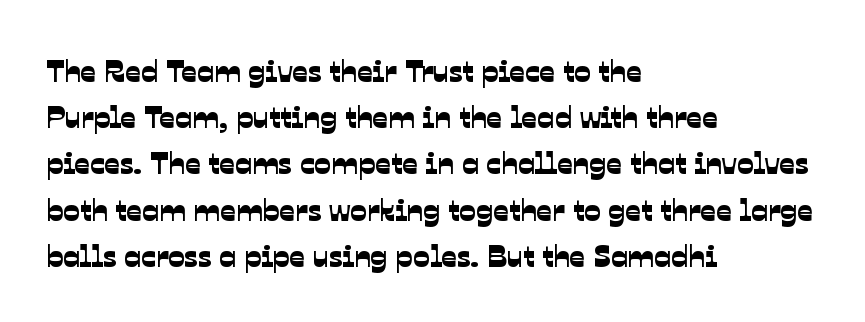
{"serif": "no", "width": "normal", "stroke_contrast": "low", "x_height": "medium", "monospaced": "no", "underline": "no", "align": "left", "line_spacing": "normal", "line_spacing_ratio": 1.49, "letter_spacing": "normal", "letter_spacing_em": 0.0, "glyph_px": 31}
